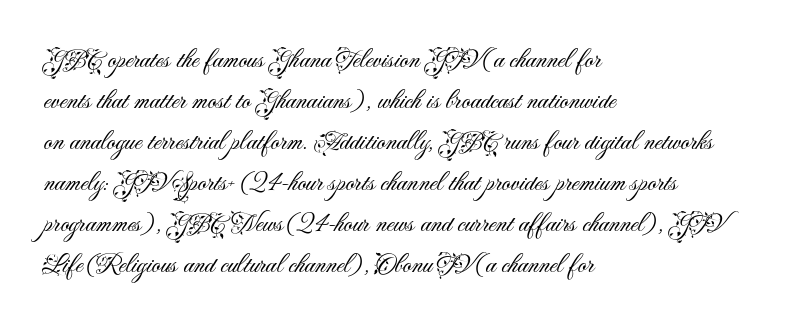
{"bold": "no", "underline": "no", "align": "left", "line_spacing": "normal", "line_spacing_ratio": 1.52, "letter_spacing": "normal", "letter_spacing_em": 0.0, "glyph_px": 27}
